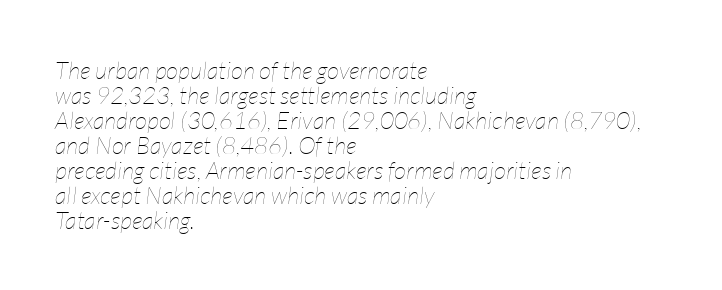
{"italic": "yes", "lean": "right", "slant_degrees": 7, "bold": "no", "underline": "no", "align": "left", "line_spacing": "tight", "line_spacing_ratio": 1.04, "letter_spacing": "normal", "letter_spacing_em": 0.0, "glyph_px": 24}
